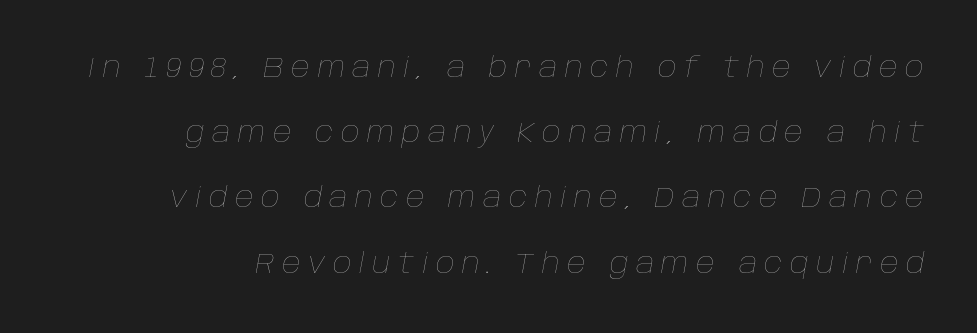
The image shows 29 px thin type, italic (leaning right); set right-aligned, loose line spacing (2.25x), unusually wide letter spacing (+0.26 em), not underlined; low stroke contrast and a large x-height.
